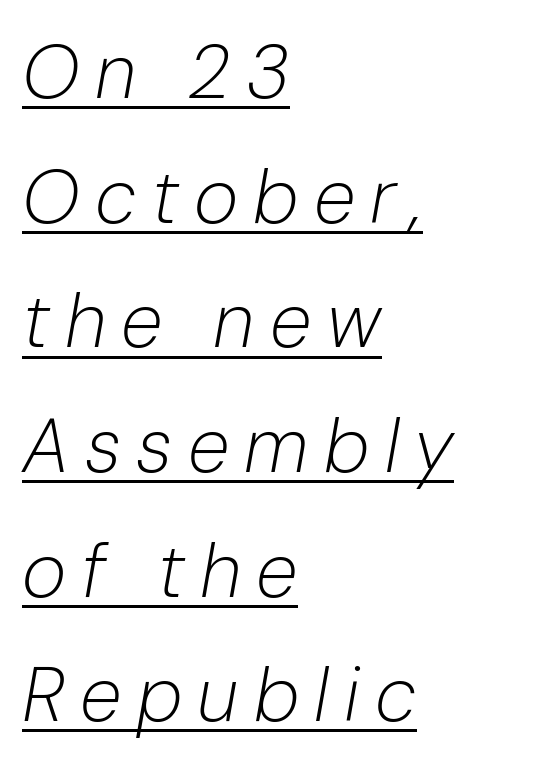
{"italic": "yes", "lean": "right", "slant_degrees": 10, "bold": "no", "weight": "light", "width": "normal", "stroke_contrast": "low", "x_height": "medium", "monospaced": "no", "underline": "yes", "align": "left", "line_spacing": "normal", "line_spacing_ratio": 1.64, "letter_spacing": "wide", "letter_spacing_em": 0.2, "glyph_px": 76}
